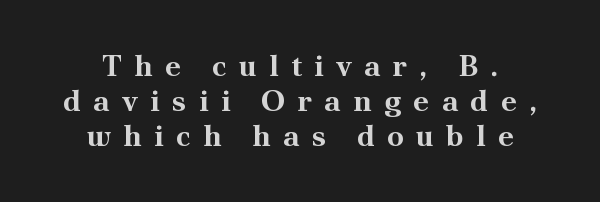
Q: Is the text bold? A: Yes.
Q: Is the text italic (slanted)? A: No, it is upright.
Q: Is the typeface a serif or a sans-serif typeface? A: Serif.
Q: Is the text underlined? A: No.
Q: How is the paragraph aligned? A: Centered.
Q: Is the spacing between letters normal or unusually wide? A: Unusually wide.
Q: Width (condensed, normal, or wide)? A: Normal.
Q: Stroke contrast? A: Medium.
Q: x-height? A: Small.
Q: Monospaced? A: No.
